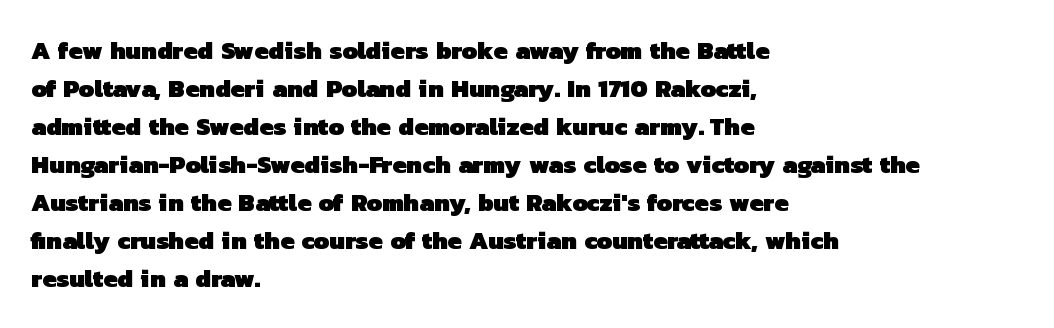
{"bold": "yes", "underline": "no", "align": "left", "line_spacing": "normal", "line_spacing_ratio": 1.52, "letter_spacing": "normal", "letter_spacing_em": 0.0, "glyph_px": 25}
